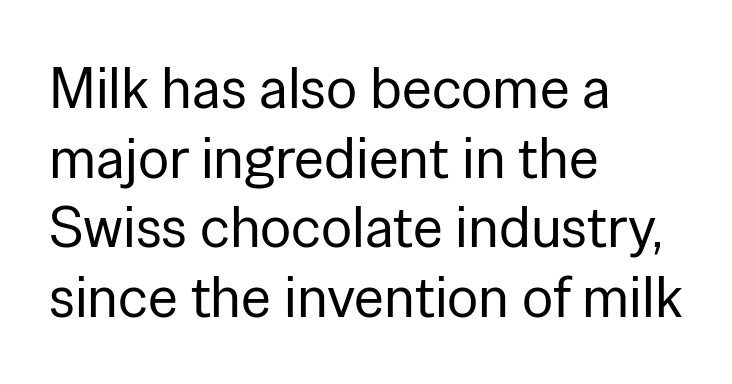
Left-aligned paragraph, ragged on the right. No word sits above an underline. Look at the tracking — it's just the regular setting, nothing added. Type style note: lacks serifs. Character widths vary here, with narrow letters taking less room than wide ones.
